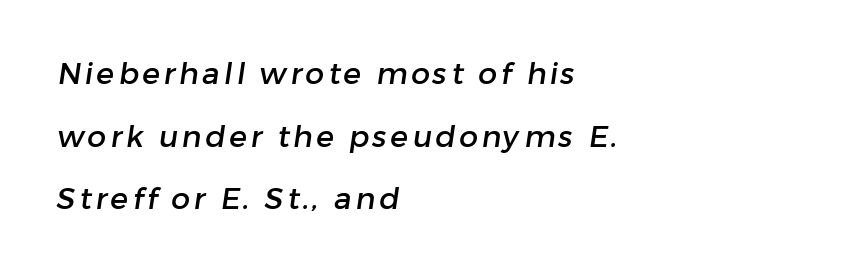
Q: Is the typeface a serif or a sans-serif typeface? A: Sans-serif.
Q: Is the text underlined? A: No.
Q: How is the paragraph aligned? A: Left-aligned.
Q: Is the spacing between lines tight, normal or loose? A: Loose.
Q: Width (condensed, normal, or wide)? A: Normal.
Q: Stroke contrast? A: Low.
Q: x-height? A: Medium.
Q: Monospaced? A: No.
